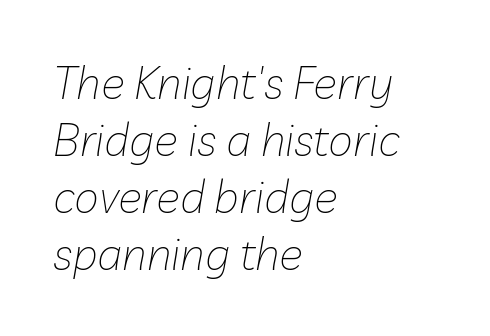
The image shows 45 px thin type, italic (leaning right); set left-aligned, normal line spacing (1.27x), normal letter spacing, not underlined; low stroke contrast and a medium x-height.
